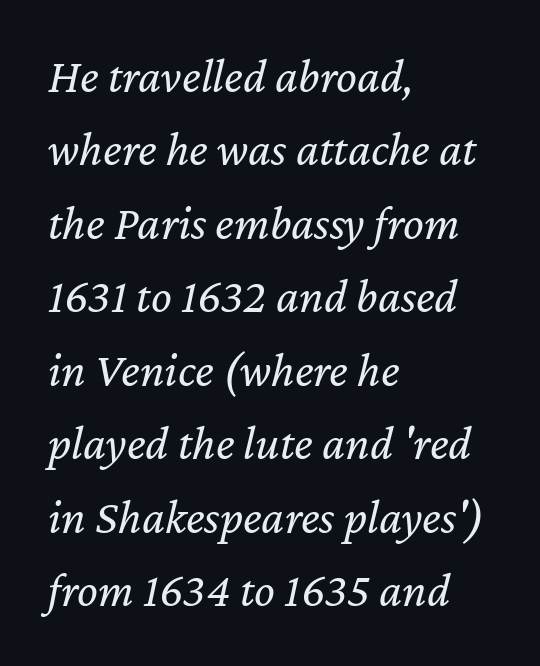
Rendered with sloped, italic letterforms. Here the glyphs are tracked normally, forming tight word shapes. Think of a printed novel: that variable character pitch is what you see here. Vertical spacing — default.
